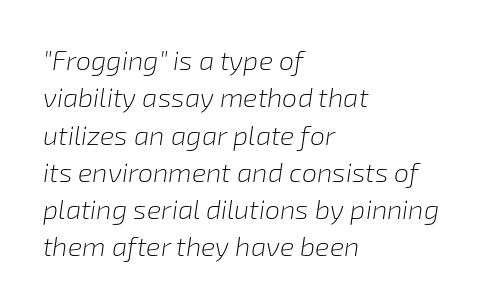
The image shows 27 px text type, italic (leaning right); set left-aligned, normal line spacing (1.38x), normal letter spacing, not underlined.
